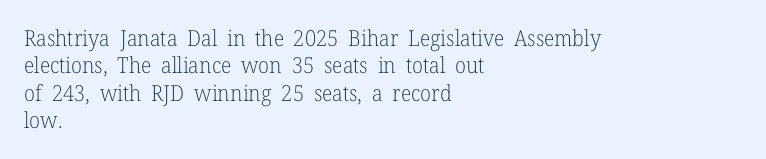
Q: Is the text bold? A: No.
Q: Is the text italic (slanted)? A: No, it is upright.
Q: Is the text underlined? A: No.
Q: How is the paragraph aligned? A: Left-aligned.
Q: Is the spacing between letters normal or unusually wide? A: Normal.
